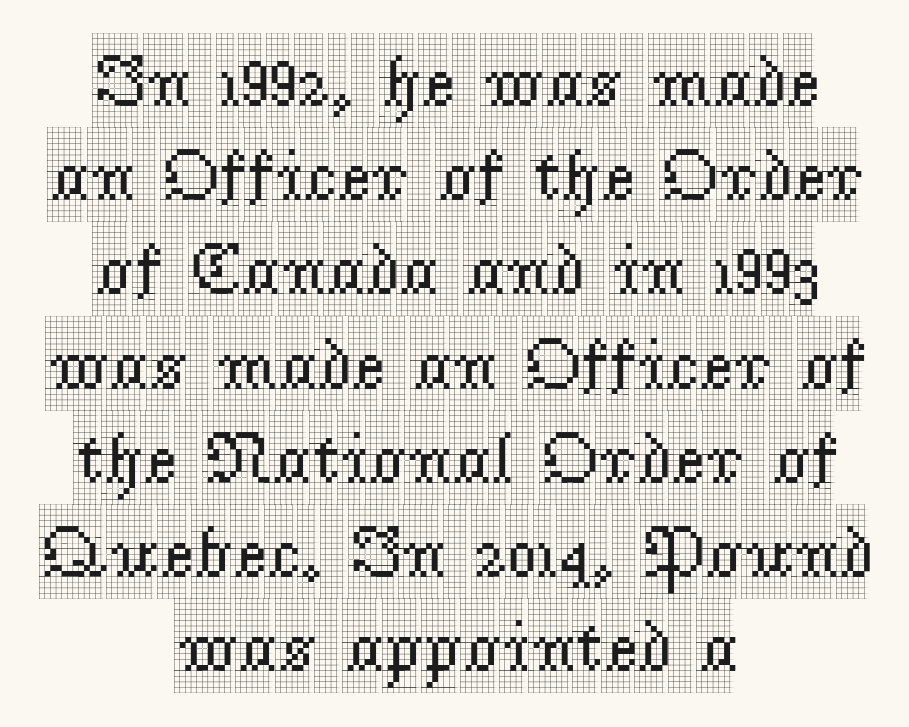
Q: Is the text italic (slanted)? A: No, it is upright.
Q: Is the typeface a serif or a sans-serif typeface? A: Serif.
Q: Is the text underlined? A: No.
Q: How is the paragraph aligned? A: Centered.
Q: Is the spacing between letters normal or unusually wide? A: Normal.
Q: Is the spacing between lines tight, normal or loose? A: Normal.
Q: Width (condensed, normal, or wide)? A: Condensed.
Q: x-height? A: Large.
Q: Monospaced? A: No.
